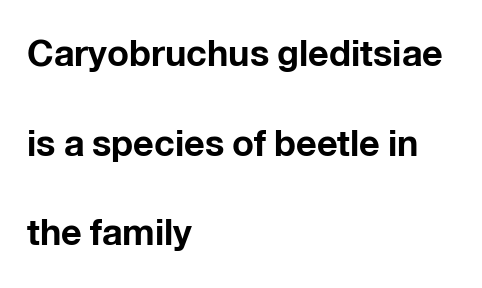
Lines of text with bare space underneath. Look at the tracking — it's just the regular setting, nothing added. This is roman type, the default non-slanted kind. Serif or sans? Sans — the stroke terminals are bare. In terms of leading, this rendering errs on the spacious side. Leftover space on each line is placed entirely after the last word.
